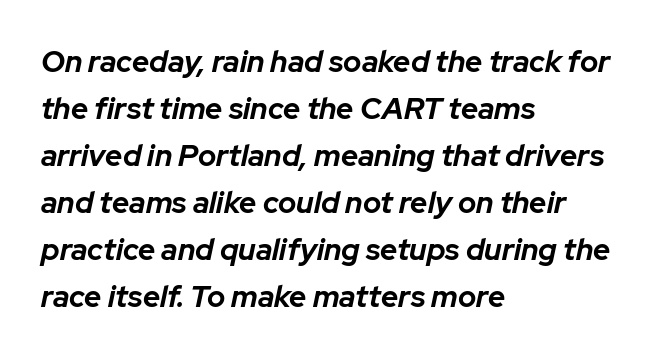
{"italic": "yes", "lean": "right", "slant_degrees": 12, "bold": "yes", "weight": "bold", "width": "normal", "stroke_contrast": "low", "x_height": "medium", "monospaced": "no", "underline": "no", "align": "left", "line_spacing": "normal", "line_spacing_ratio": 1.57, "letter_spacing": "normal", "letter_spacing_em": 0.0, "glyph_px": 30}
